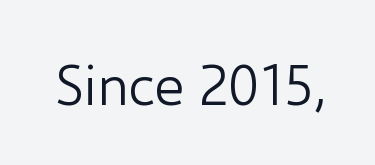
Q: Is the text bold? A: No.
Q: Is the text italic (slanted)? A: No, it is upright.
Q: Is the typeface a serif or a sans-serif typeface? A: Sans-serif.
Q: Is the text underlined? A: No.
Q: Is the spacing between letters normal or unusually wide? A: Normal.
Q: Width (condensed, normal, or wide)? A: Normal.
Q: Stroke contrast? A: Low.
Q: x-height? A: Medium.
Q: Monospaced? A: No.
